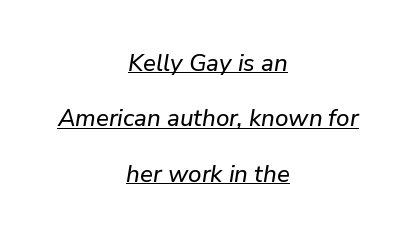
Q: Is the text italic (slanted)? A: Yes, it leans right by about 9 degrees.
Q: Is the text underlined? A: Yes.
Q: How is the paragraph aligned? A: Centered.
Q: Is the spacing between letters normal or unusually wide? A: Normal.
Q: Is the spacing between lines tight, normal or loose? A: Loose.
